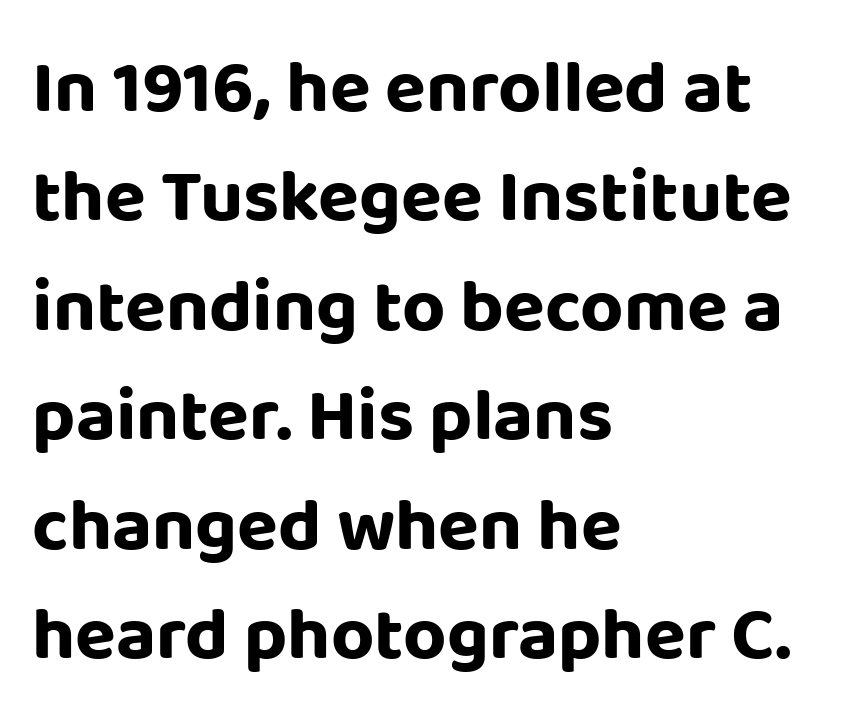
Q: Is the text bold? A: Yes.
Q: Is the text italic (slanted)? A: No, it is upright.
Q: Is the typeface a serif or a sans-serif typeface? A: Sans-serif.
Q: Is the text underlined? A: No.
Q: How is the paragraph aligned? A: Left-aligned.
Q: Is the spacing between letters normal or unusually wide? A: Normal.
Q: Is the spacing between lines tight, normal or loose? A: Normal.
Q: Width (condensed, normal, or wide)? A: Normal.
Q: Stroke contrast? A: Low.
Q: x-height? A: Large.
Q: Monospaced? A: No.
